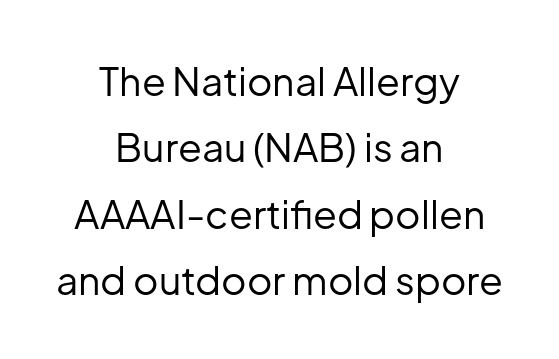
Q: Is the text bold? A: No.
Q: Is the text italic (slanted)? A: No, it is upright.
Q: Is the typeface a serif or a sans-serif typeface? A: Sans-serif.
Q: Is the text underlined? A: No.
Q: How is the paragraph aligned? A: Centered.
Q: Is the spacing between letters normal or unusually wide? A: Normal.
Q: Is the spacing between lines tight, normal or loose? A: Normal.
Q: Width (condensed, normal, or wide)? A: Normal.
Q: Stroke contrast? A: Low.
Q: x-height? A: Medium.
Q: Monospaced? A: No.
